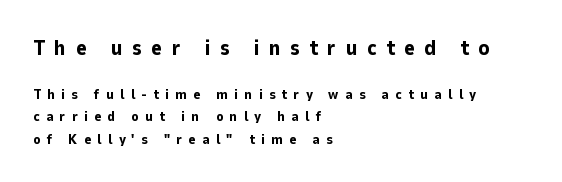
Spacing between characters has been opened up far beyond the box default. Block one is the big one; block two sits smaller underneath. Left-aligned paragraph, ragged on the right. Rule under the text: the space is simply empty. Pretty heavy lettering here — definitely bold. A typesetter would mark this as roman, not italic.
